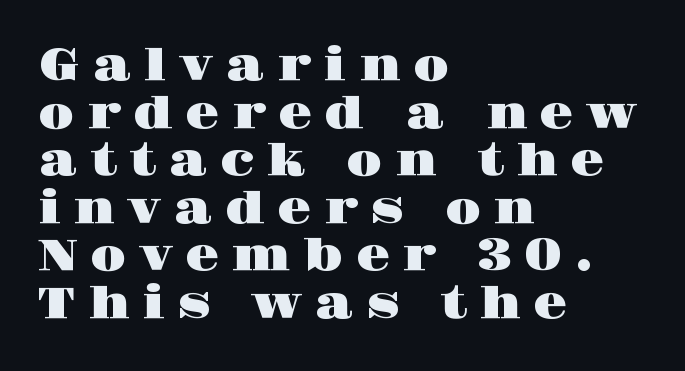
The image shows 44 px wide serif type, upright; set left-aligned, tight line spacing (1.08x), unusually wide letter spacing (+0.28 em), not underlined; high stroke contrast and a large x-height.
